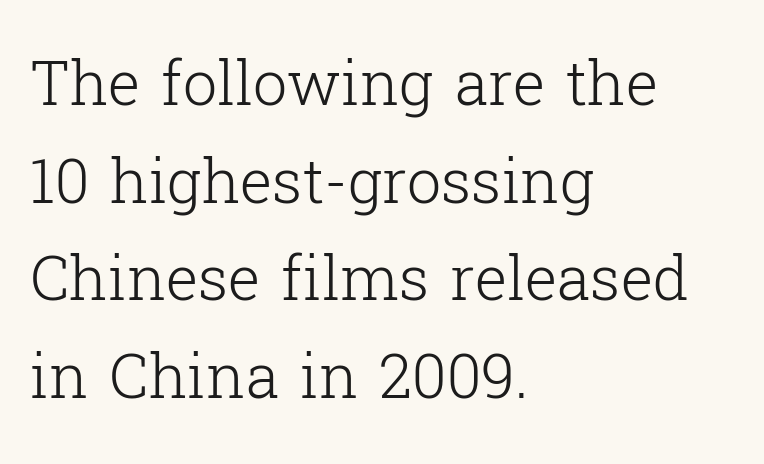
Q: Is the text bold? A: No.
Q: Is the text italic (slanted)? A: No, it is upright.
Q: Is the typeface a serif or a sans-serif typeface? A: Serif.
Q: Is the text underlined? A: No.
Q: How is the paragraph aligned? A: Left-aligned.
Q: Is the spacing between letters normal or unusually wide? A: Normal.
Q: Is the spacing between lines tight, normal or loose? A: Normal.
Q: Width (condensed, normal, or wide)? A: Normal.
Q: Stroke contrast? A: Low.
Q: x-height? A: Medium.
Q: Monospaced? A: No.
